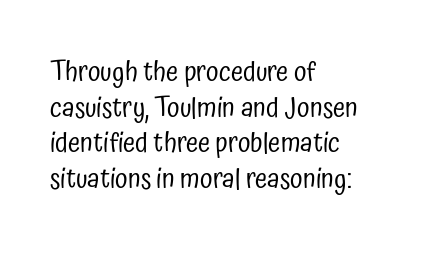
The image shows 28 px regular-weight, condensed sans-serif type, upright; set left-aligned, normal line spacing (1.27x), normal letter spacing, not underlined; low stroke contrast and a medium x-height.
